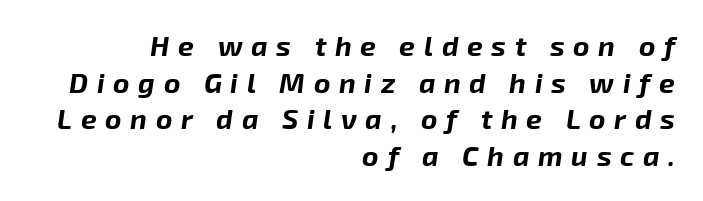
Q: Is the text bold? A: Yes.
Q: Is the text italic (slanted)? A: Yes, it leans right by about 8 degrees.
Q: Is the text underlined? A: No.
Q: How is the paragraph aligned? A: Right-aligned.
Q: Is the spacing between letters normal or unusually wide? A: Unusually wide.
Q: Is the spacing between lines tight, normal or loose? A: Normal.
Q: Width (condensed, normal, or wide)? A: Normal.
Q: Stroke contrast? A: Low.
Q: x-height? A: Medium.
Q: Monospaced? A: No.
